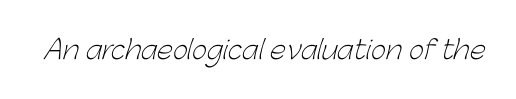
The image shows 26 px text type; set normal letter spacing, not underlined.
